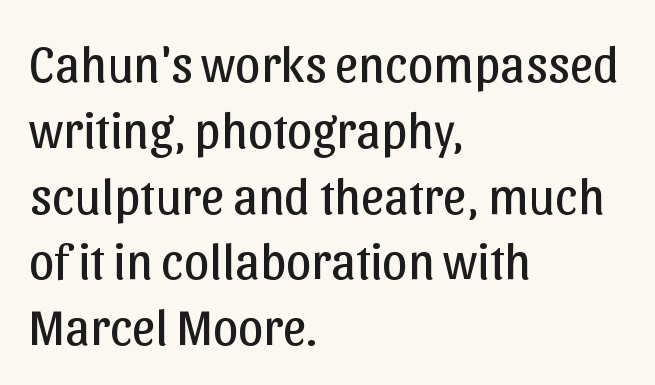
{"serif": "no", "italic": "no", "bold": "no", "weight": "regular", "width": "normal", "stroke_contrast": "low", "x_height": "medium", "monospaced": "no", "underline": "no", "align": "left", "line_spacing": "normal", "line_spacing_ratio": 1.29, "letter_spacing": "normal", "letter_spacing_em": 0.0, "glyph_px": 51}
